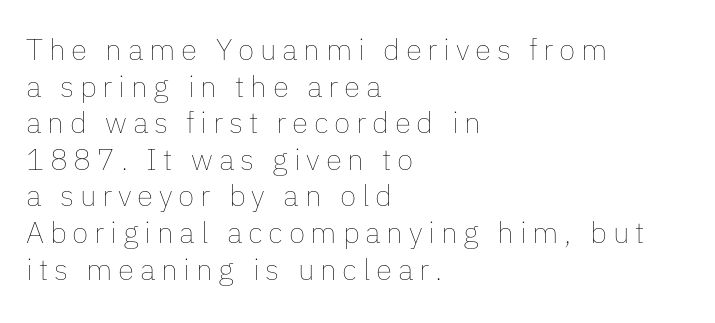
The image shows 30 px thin type, upright; set left-aligned, line spacing 1.22x, not underlined; low stroke contrast and a medium x-height.
